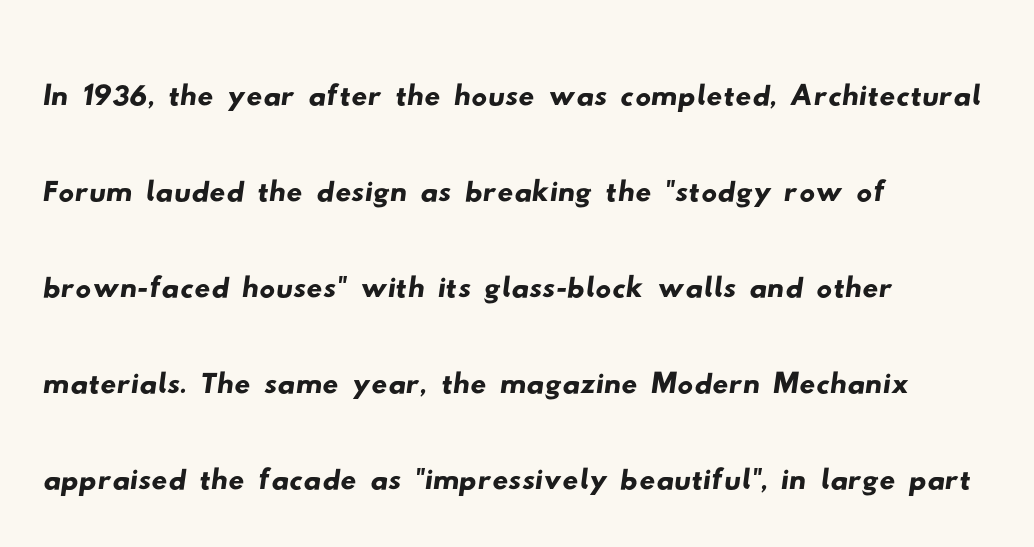
{"serif": "no", "width": "wide", "stroke_contrast": "low", "x_height": "small", "monospaced": "no", "underline": "no", "align": "left", "line_spacing_ratio": 1.23, "letter_spacing": "normal", "letter_spacing_em": 0.0, "glyph_px": 78}
